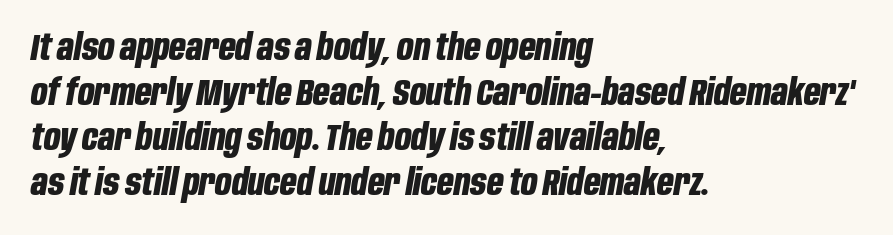
The image shows 36 px bold, condensed type, italic (leaning right); set left-aligned, normal line spacing (1.25x), normal letter spacing, not underlined; low stroke contrast and a large x-height.
